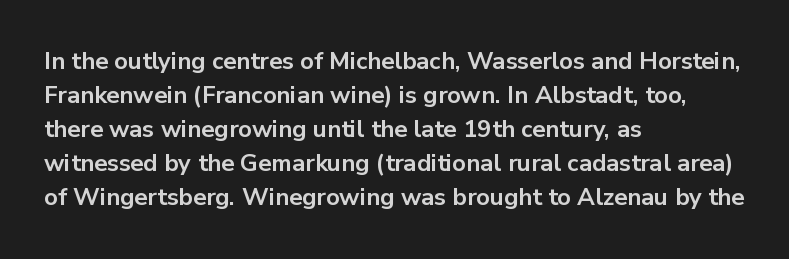
Q: Is the text bold? A: Yes.
Q: Is the text italic (slanted)? A: No, it is upright.
Q: Is the text underlined? A: No.
Q: How is the paragraph aligned? A: Left-aligned.
Q: Is the spacing between letters normal or unusually wide? A: Normal.
Q: Is the spacing between lines tight, normal or loose? A: Normal.
